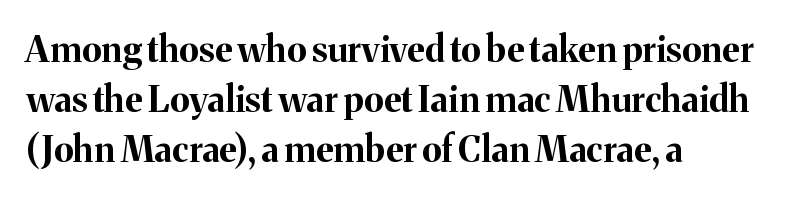
The image shows 36 px bold serif type, upright; set left-aligned, normal line spacing (1.39x), normal letter spacing, not underlined; medium stroke contrast and a medium x-height.
